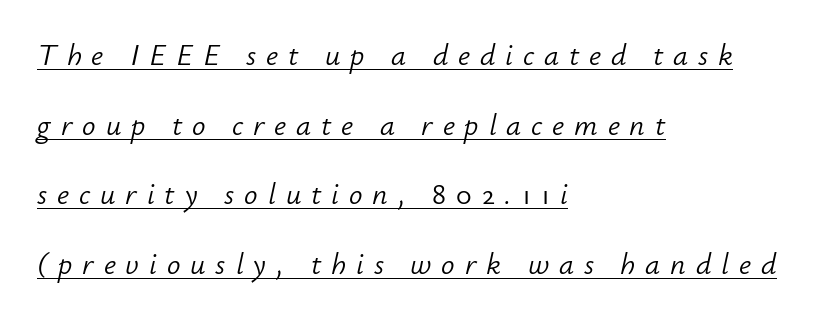
Style check: oblique. Line beginnings align vertically; line endings do not. A baseline rule has been typeset under these characters. The rendering inserts visible extra space after every character.
